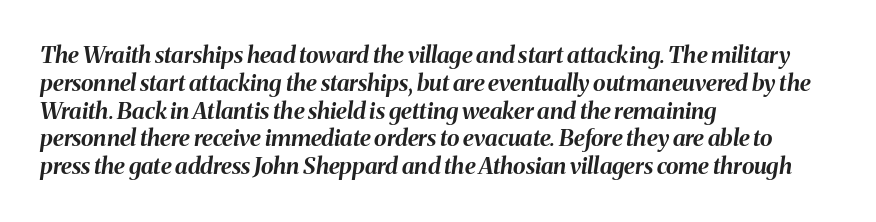
Q: Is the text bold? A: Yes.
Q: Is the text italic (slanted)? A: Yes, it leans right by about 8 degrees.
Q: Is the text underlined? A: No.
Q: How is the paragraph aligned? A: Left-aligned.
Q: Is the spacing between letters normal or unusually wide? A: Normal.
